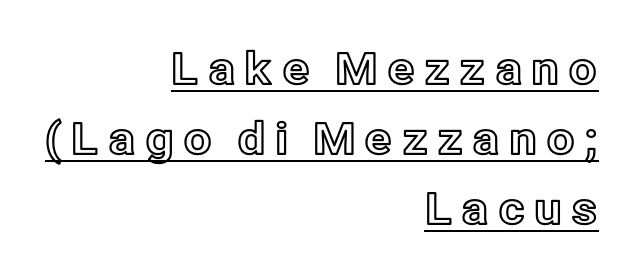
{"italic": "no", "width": "normal", "x_height": "medium", "monospaced": "no", "underline": "yes", "align": "right", "line_spacing": "normal", "line_spacing_ratio": 1.59, "letter_spacing": "wide", "letter_spacing_em": 0.2, "glyph_px": 44}
